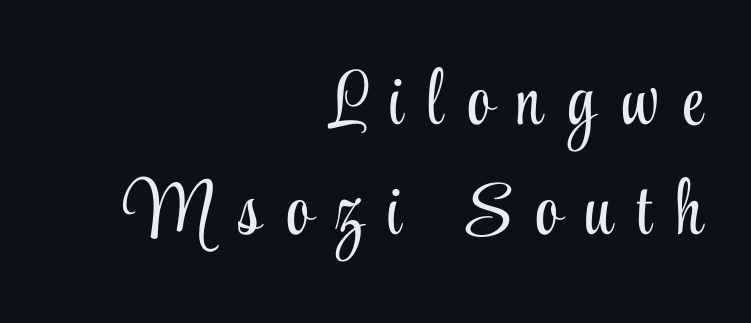
Q: Is the text bold? A: No.
Q: Is the text italic (slanted)? A: Yes.
Q: Is the typeface a serif or a sans-serif typeface? A: Serif.
Q: Is the text underlined? A: No.
Q: How is the paragraph aligned? A: Right-aligned.
Q: Is the spacing between letters normal or unusually wide? A: Unusually wide.
Q: Is the spacing between lines tight, normal or loose? A: Normal.
Q: Width (condensed, normal, or wide)? A: Condensed.
Q: Stroke contrast? A: Low.
Q: x-height? A: Small.
Q: Monospaced? A: No.
